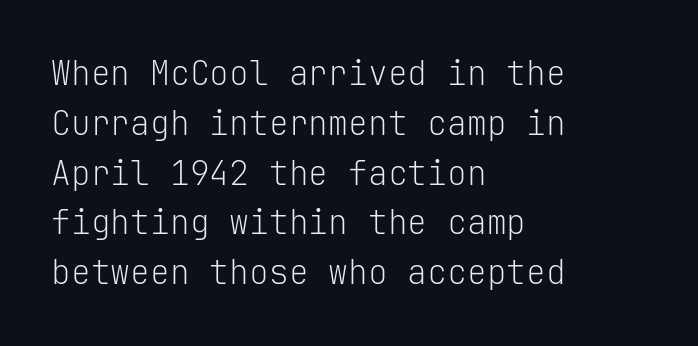
Q: Is the text bold? A: No.
Q: Is the text italic (slanted)? A: No, it is upright.
Q: Is the typeface a serif or a sans-serif typeface? A: Sans-serif.
Q: Is the text underlined? A: No.
Q: How is the paragraph aligned? A: Left-aligned.
Q: Is the spacing between letters normal or unusually wide? A: Normal.
Q: Is the spacing between lines tight, normal or loose? A: Normal.
Q: Width (condensed, normal, or wide)? A: Normal.
Q: Stroke contrast? A: Low.
Q: x-height? A: Medium.
Q: Monospaced? A: Yes.
